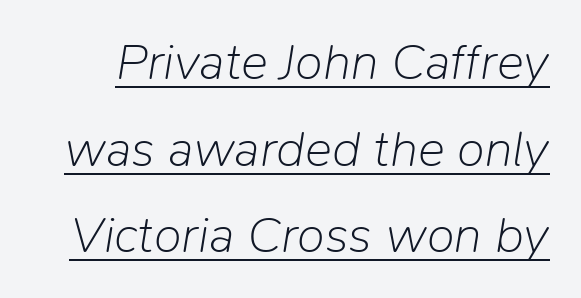
Weight: regular or lighter. The specimen reads as italic at a glance. A typesetter would call this zero additional tracking. The face used here appears with an underline applied. Do the characters align in a grid? No, the font is proportional. Quick note: interline space is typical.
